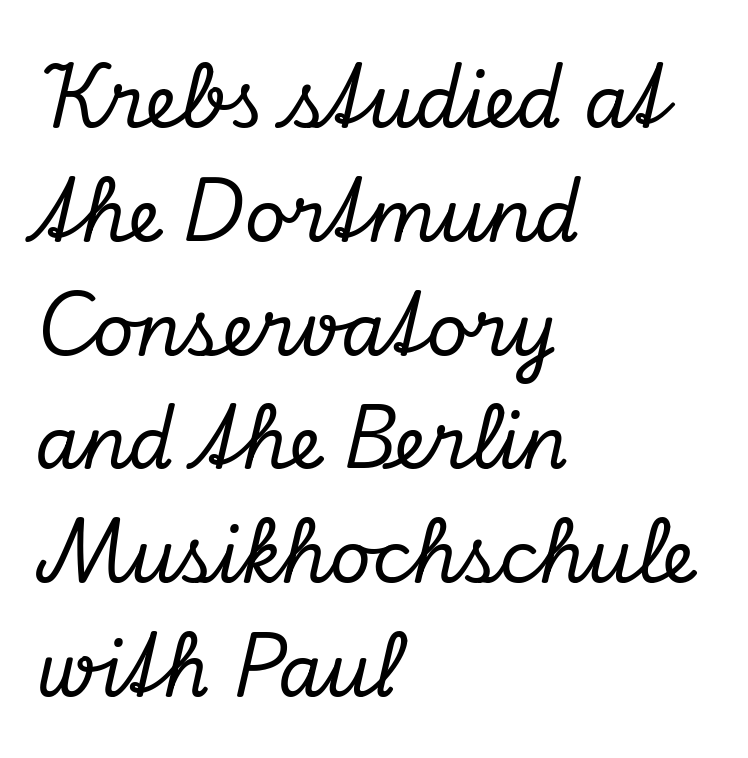
The image shows 72 px serif type, italic (leaning right); set left-aligned, normal line spacing (1.58x), normal letter spacing, not underlined; low stroke contrast and a small x-height.
